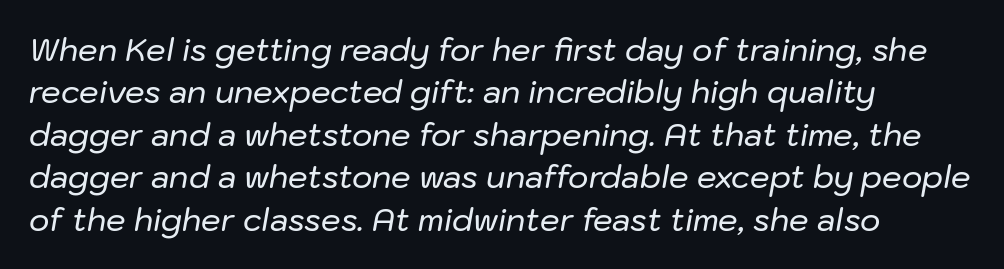
You could not count columns in this text — the font is proportionally spaced. The rendering applies a slant to the glyphs. The zone under the glyphs is completely vacant. What stands out about the letter spacing? Nothing — it is the standard amount.
